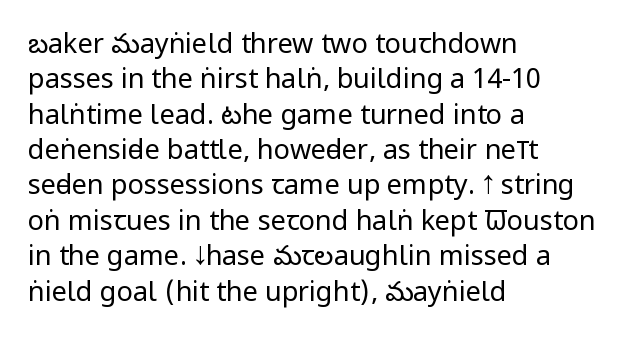
{"italic": "no", "bold": "no", "underline": "no", "align": "left", "line_spacing": "normal", "line_spacing_ratio": 1.31, "letter_spacing": "normal", "letter_spacing_em": 0.0, "glyph_px": 27}
